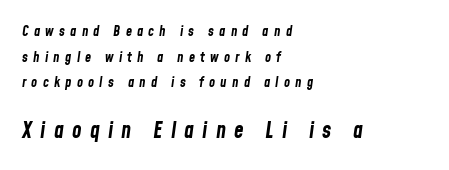
{"italic": "yes", "lean": "right", "slant_degrees": 8, "bold": "yes", "underline": "no", "align": "left", "line_spacing_ratio": 1.83, "letter_spacing": "wide", "letter_spacing_em": 0.37, "larger_block": "second", "size_ratio": 1.57, "glyph_px": 22}
